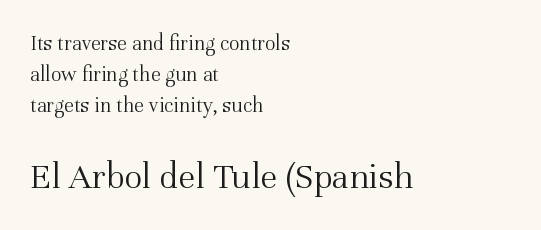
Q: Is the text bold? A: No.
Q: Is the text italic (slanted)? A: No, it is upright.
Q: Is the typeface a serif or a sans-serif typeface? A: Serif.
Q: Is the text underlined? A: No.
Q: How is the paragraph aligned? A: Left-aligned.
Q: Is the spacing between letters normal or unusually wide? A: Normal.
Q: Is the spacing between lines tight, normal or loose? A: Normal.
Q: Which block of text is set in a larger size, the first (top) or the second (bottom)? A: The second (bottom) one.
Q: Width (condensed, normal, or wide)? A: Normal.
Q: Stroke contrast? A: Medium.
Q: x-height? A: Medium.
Q: Monospaced? A: No.
